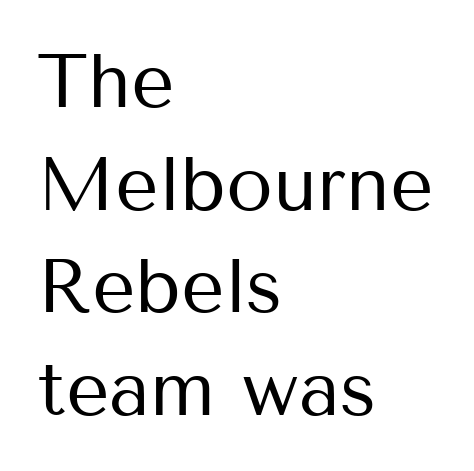
Q: Is the text bold? A: No.
Q: Is the text italic (slanted)? A: No, it is upright.
Q: Is the typeface a serif or a sans-serif typeface? A: Sans-serif.
Q: Is the text underlined? A: No.
Q: How is the paragraph aligned? A: Left-aligned.
Q: Is the spacing between letters normal or unusually wide? A: Normal.
Q: Is the spacing between lines tight, normal or loose? A: Normal.
Q: Width (condensed, normal, or wide)? A: Normal.
Q: Stroke contrast? A: Medium.
Q: x-height? A: Medium.
Q: Monospaced? A: No.
